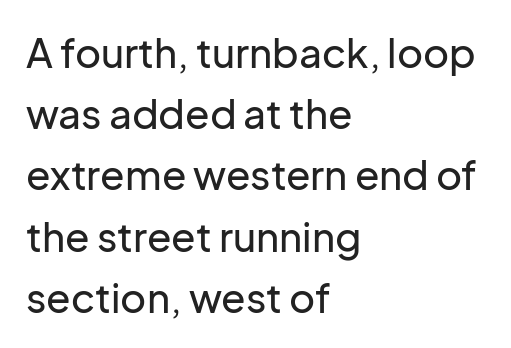
Q: Is the text italic (slanted)? A: No, it is upright.
Q: Is the typeface a serif or a sans-serif typeface? A: Sans-serif.
Q: Is the text underlined? A: No.
Q: How is the paragraph aligned? A: Left-aligned.
Q: Is the spacing between letters normal or unusually wide? A: Normal.
Q: Is the spacing between lines tight, normal or loose? A: Normal.
Q: Width (condensed, normal, or wide)? A: Normal.
Q: Stroke contrast? A: Low.
Q: x-height? A: Medium.
Q: Monospaced? A: No.
